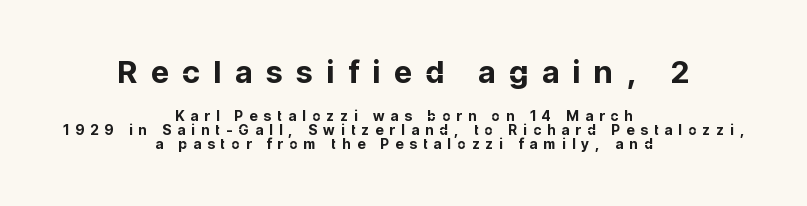
In terms of leading, this rendering errs on the cramped side. No word sits above an underline. Bold? Absolutely — the strokes are thick and heavy. The rendering uses natural spacing where letterforms have individual widths.
